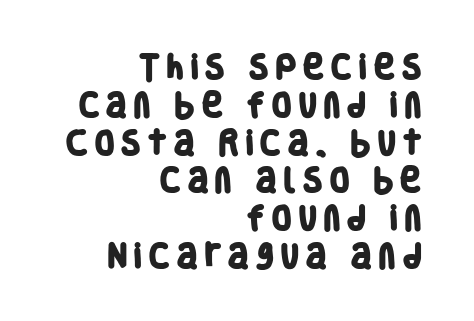
The image shows 27 px bold type; set right-aligned, normal line spacing (1.4x), unusually wide letter spacing (+0.2 em), not underlined.
